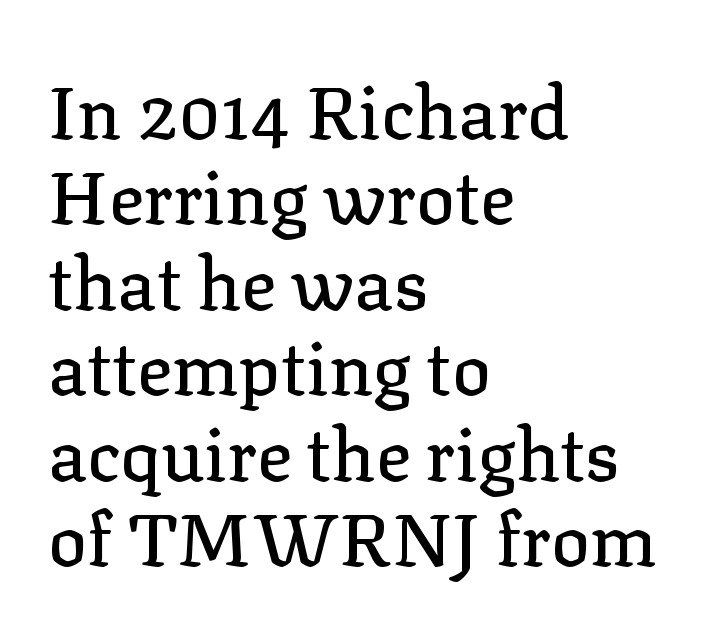
The axis of the letterforms is exactly vertical. Here the glyphs are tracked normally, forming tight word shapes. The rendering anchors every line to the left-hand side. The rendering uses natural spacing where letterforms have individual widths. The passage shown is typeset with a serif family. Clear beneath every line of the passage.
